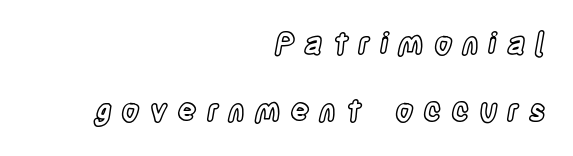
{"width": "condensed", "x_height": "large", "monospaced": "no", "underline": "no", "align": "right", "line_spacing": "loose", "line_spacing_ratio": 2.32, "letter_spacing": "wide", "letter_spacing_em": 0.35, "glyph_px": 29}
